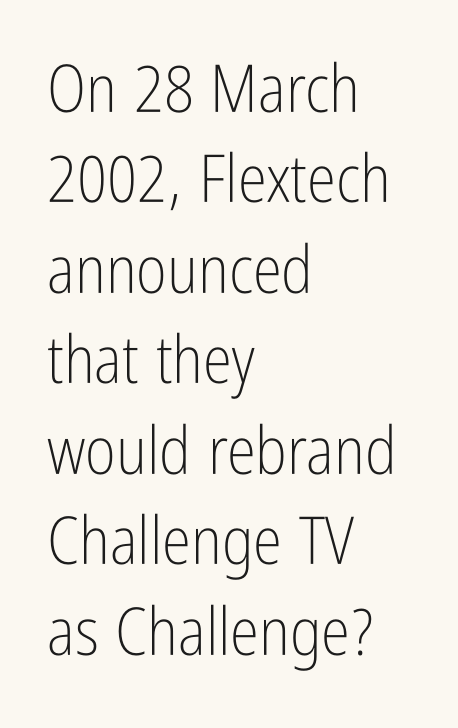
{"serif": "no", "italic": "no", "bold": "no", "weight": "light", "width": "condensed", "stroke_contrast": "low", "x_height": "medium", "monospaced": "no", "underline": "no", "align": "left", "line_spacing": "normal", "line_spacing_ratio": 1.37, "letter_spacing": "normal", "letter_spacing_em": 0.0, "glyph_px": 66}
